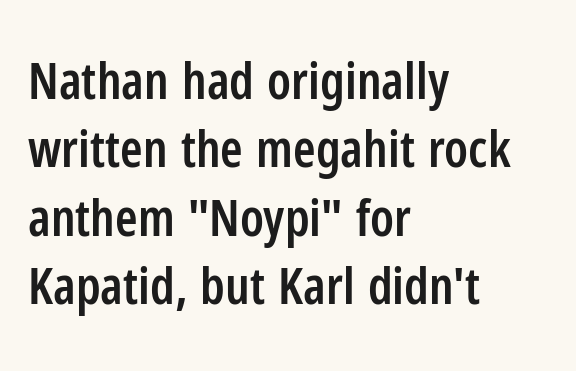
The image shows 51 px semibold, condensed sans-serif type, upright; set left-aligned, normal line spacing (1.34x), normal letter spacing, not underlined; low stroke contrast and a medium x-height.
